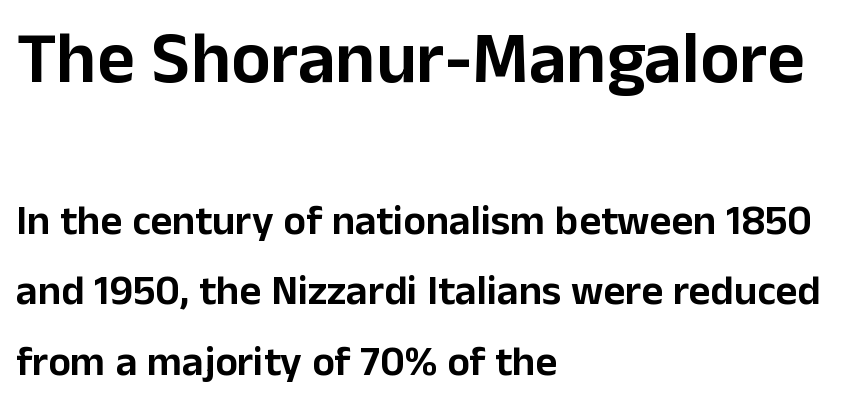
Q: Is the text italic (slanted)? A: No, it is upright.
Q: Is the typeface a serif or a sans-serif typeface? A: Sans-serif.
Q: Is the text underlined? A: No.
Q: How is the paragraph aligned? A: Left-aligned.
Q: Is the spacing between letters normal or unusually wide? A: Normal.
Q: Is the spacing between lines tight, normal or loose? A: Normal.
Q: Which block of text is set in a larger size, the first (top) or the second (bottom)? A: The first (top) one.
Q: Width (condensed, normal, or wide)? A: Normal.
Q: Stroke contrast? A: Low.
Q: x-height? A: Medium.
Q: Monospaced? A: No.
